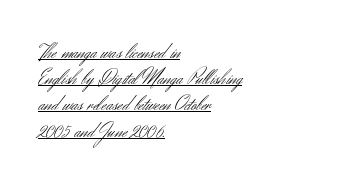
The image shows 21 px text type; set left-aligned, normal line spacing (1.25x), normal letter spacing, underlined.
